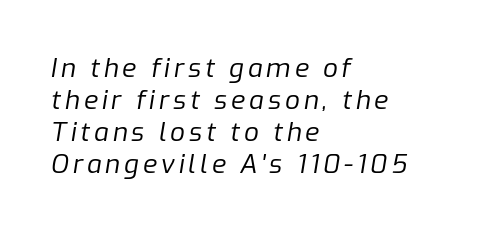
{"italic": "yes", "lean": "right", "slant_degrees": 9, "bold": "no", "underline": "no", "align": "left", "line_spacing_ratio": 1.23, "glyph_px": 26}
